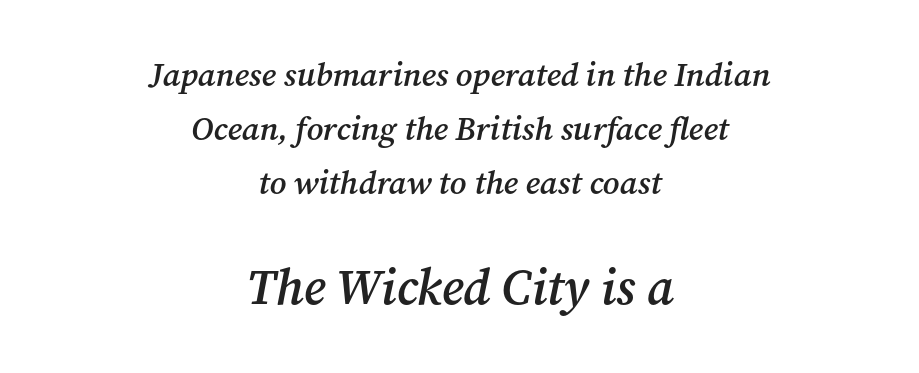
{"serif": "yes", "italic": "yes", "lean": "right", "slant_degrees": 12, "bold": "semi", "weight": "semibold", "width": "normal", "stroke_contrast": "medium", "x_height": "medium", "monospaced": "no", "underline": "no", "align": "center", "line_spacing": "normal", "line_spacing_ratio": 1.63, "letter_spacing": "normal", "letter_spacing_em": 0.0, "larger_block": "second", "size_ratio": 1.52, "glyph_px": 50}
